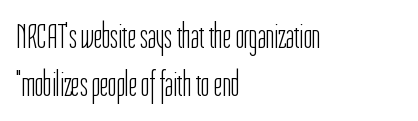
The image shows 36 px light, condensed sans-serif type, upright; set left-aligned, normal line spacing (1.32x), normal letter spacing, not underlined; low stroke contrast and a medium x-height.
